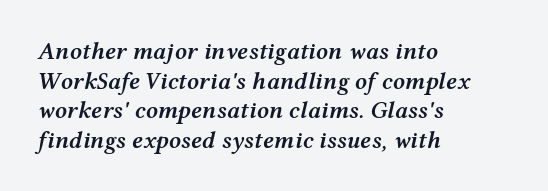
{"italic": "yes", "lean": "right", "slant_degrees": 12, "bold": "semi", "underline": "no", "align": "left", "line_spacing_ratio": 1.23, "letter_spacing": "normal", "letter_spacing_em": 0.0, "glyph_px": 24}
